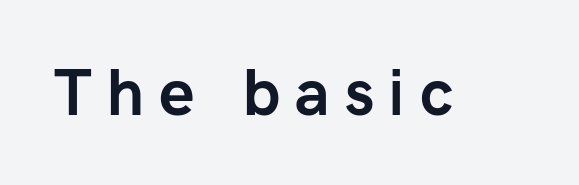
Proportional: the letters do not fall into vertical columns. Glyph-to-glyph distance is far greater than everyday printed text. In terms of posture, this sample is upright. Only glyphs here, with clear space below each row. The rendering shows plain stroke endings on the letterforms — a sans-serif design. Students, this is bold: see how much ink each stroke carries.
